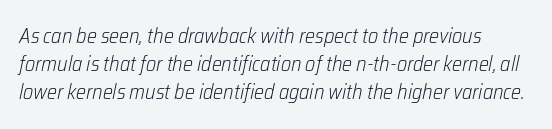
Rows of type keep a routine distance in the vertical direction. The face used here has a pronounced slope to its letters. How are the letters spaced? Ordinarily, with no added tracking. Descenders are the only things crossing below the line.
